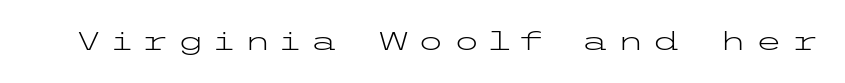
Spacing between characters has been opened up far beyond the box default. Every stem runs plumb, perpendicular to the baseline. No chunkiness to these letters — they're not bold. Check the space under the baseline: it is left empty.
